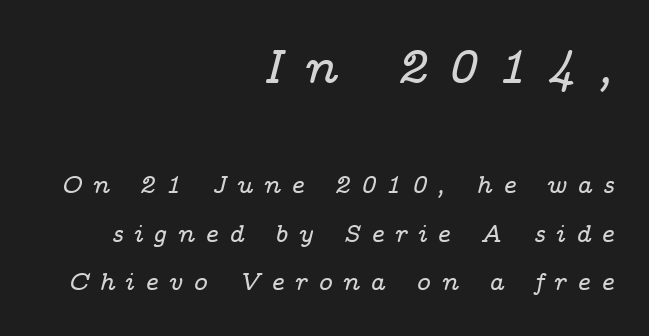
Quick note: interline space is abundant. Examine the stroke ends and you'll spot serifs. Block one is the big one; block two sits smaller underneath. Substantial extra tracking has been applied to these lines. Which margin do the lines hug? The right one — the left edge is uneven. This sample has the flowing, uneven cadence of proportional lettering.
